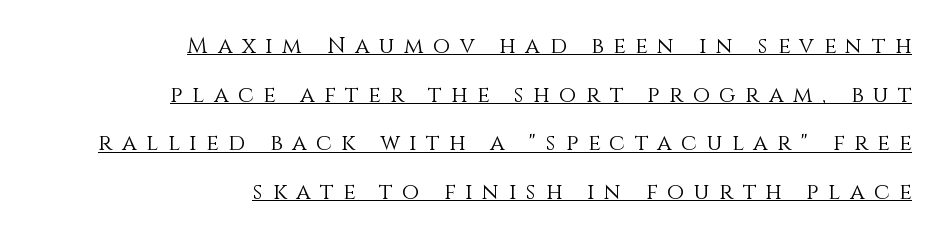
The image shows 22 px text type, upright; set right-aligned, loose line spacing (2.21x), unusually wide letter spacing (+0.44 em), underlined.
